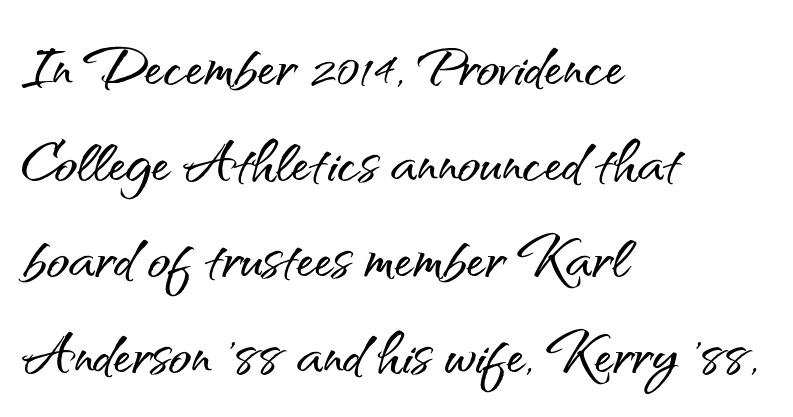
Leading: standard. Varying glyph widths throughout — classic text-font behaviour. Note: no serifs on the glyphs. Nobody drew a line under any word here. This sample is left-justified, so line endings fall wherever the words run out. Observe the ordinary spacing: letters are neighbours, not strangers.
